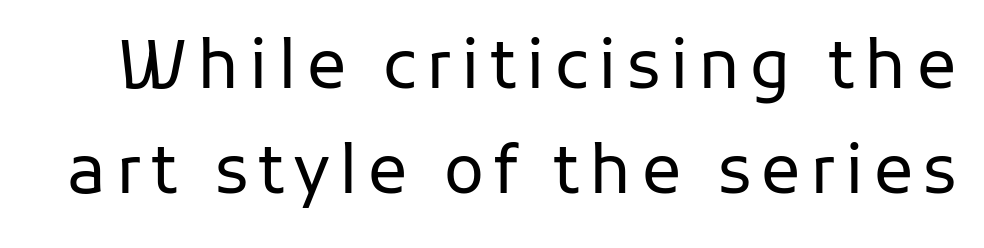
The image shows 66 px regular-weight sans-serif type, upright; set normal line spacing (1.59x), not underlined; low stroke contrast and a medium x-height.
